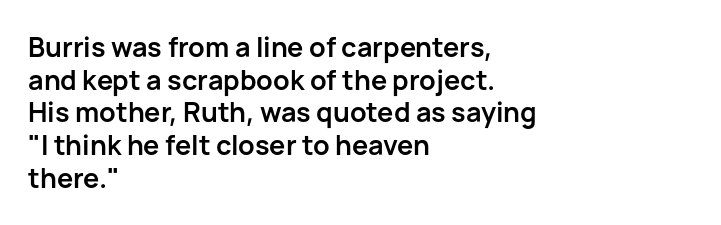
The glyphs are unaccompanied by any horizontal stroke below them. The passage shown is emphatically bold. The lettering holds an erect, upright posture throughout. Here the glyphs are tracked normally, forming tight word shapes.
